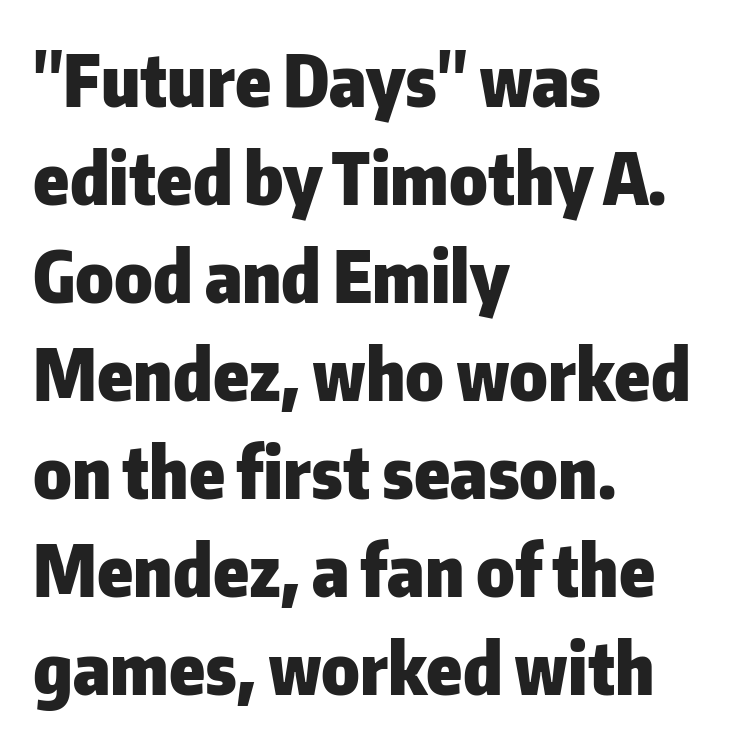
Q: Is the text bold? A: Yes.
Q: Is the text italic (slanted)? A: No, it is upright.
Q: Is the typeface a serif or a sans-serif typeface? A: Sans-serif.
Q: Is the text underlined? A: No.
Q: How is the paragraph aligned? A: Left-aligned.
Q: Is the spacing between letters normal or unusually wide? A: Normal.
Q: Is the spacing between lines tight, normal or loose? A: Normal.
Q: Width (condensed, normal, or wide)? A: Normal.
Q: Stroke contrast? A: Low.
Q: x-height? A: Medium.
Q: Monospaced? A: No.
